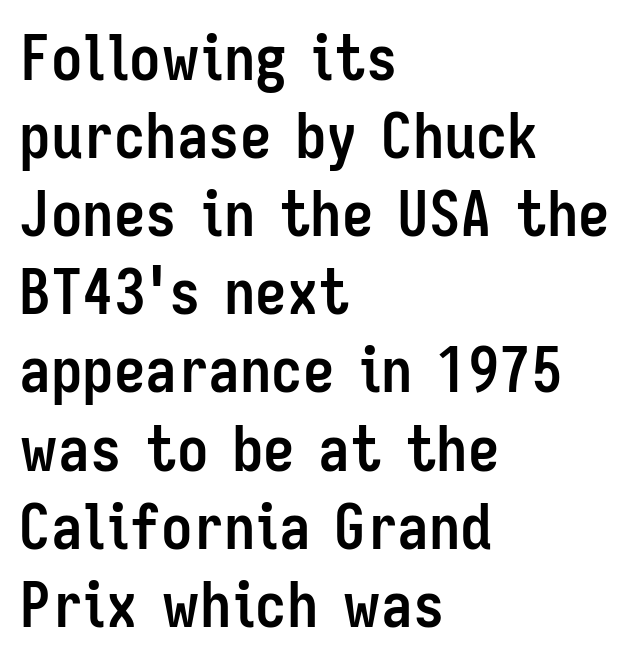
The image shows 63 px semibold, condensed sans-serif type, upright; set left-aligned, line spacing 1.24x, normal letter spacing, not underlined; low stroke contrast and a medium x-height.
